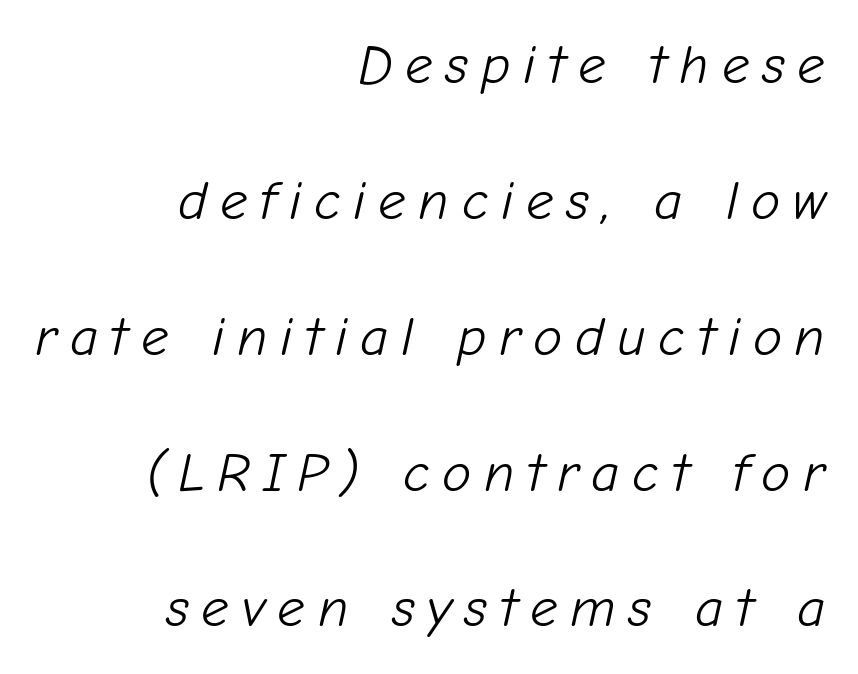
{"italic": "yes", "lean": "right", "slant_degrees": 12, "bold": "no", "weight": "light", "width": "normal", "stroke_contrast": "low", "x_height": "medium", "monospaced": "no", "underline": "no", "align": "right", "line_spacing": "loose", "line_spacing_ratio": 2.47, "letter_spacing": "wide", "letter_spacing_em": 0.23, "glyph_px": 55}
